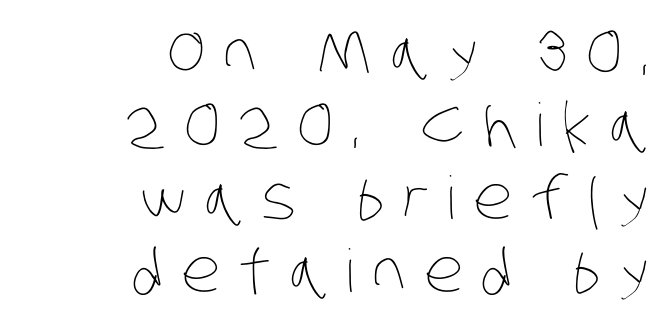
The image shows 59 px thin, condensed type; set right-aligned, line spacing 1.24x, unusually wide letter spacing (+0.31 em), not underlined; low stroke contrast and a large x-height.
